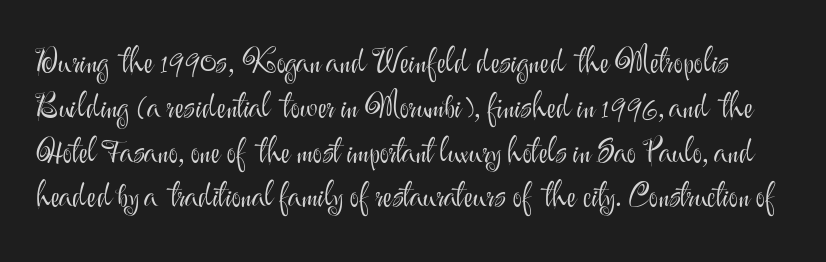
This reads as an unemphasized weight, regular at the heaviest. Serifs: no, the terminals of the letterforms are clean. Tracking here is standard; glyphs follow each other at the usual distance. Vertically, the passage feels balanced, rows spaced as you'd expect. Type without underlining.
